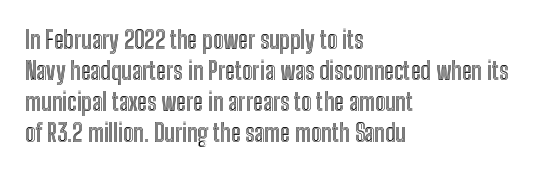
{"italic": "no", "underline": "no", "align": "left", "line_spacing": "normal", "line_spacing_ratio": 1.29, "letter_spacing": "normal", "letter_spacing_em": 0.0, "glyph_px": 24}
